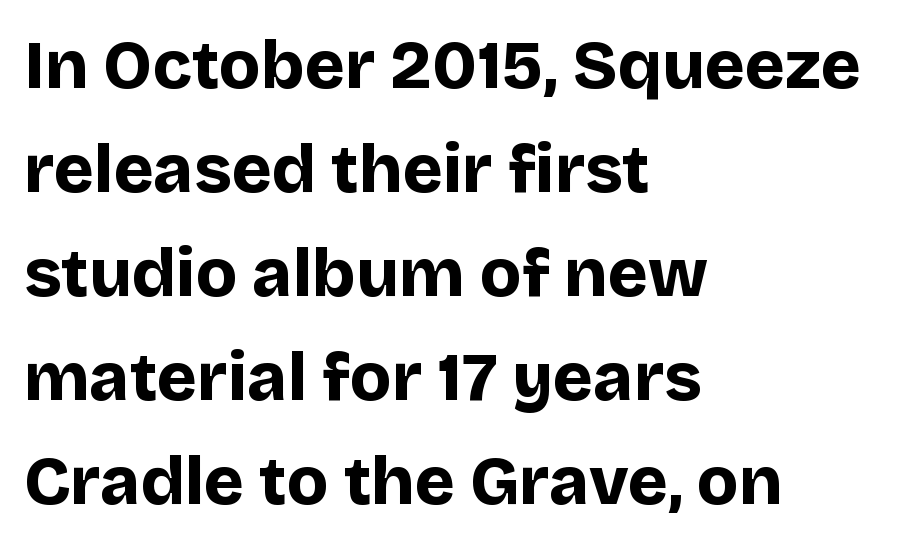
Q: Is the text bold? A: Yes.
Q: Is the text italic (slanted)? A: No, it is upright.
Q: Is the typeface a serif or a sans-serif typeface? A: Sans-serif.
Q: Is the text underlined? A: No.
Q: How is the paragraph aligned? A: Left-aligned.
Q: Is the spacing between letters normal or unusually wide? A: Normal.
Q: Is the spacing between lines tight, normal or loose? A: Normal.
Q: Width (condensed, normal, or wide)? A: Normal.
Q: Stroke contrast? A: Low.
Q: x-height? A: Large.
Q: Monospaced? A: No.
